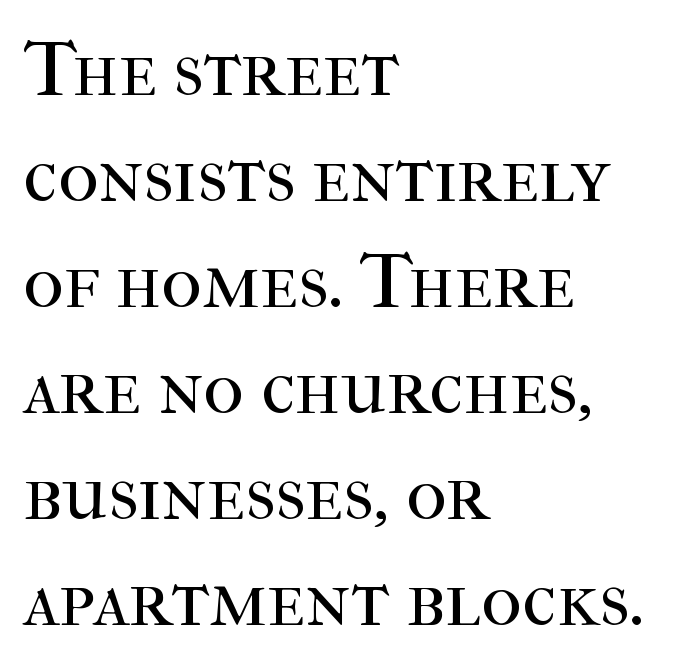
The image shows 78 px regular-weight serif type, upright; set left-aligned, normal line spacing (1.36x), normal letter spacing, not underlined; high stroke contrast and a medium x-height.
